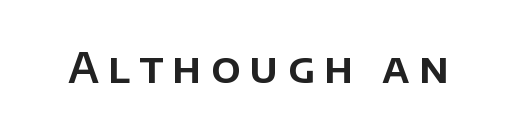
Spacing verdict: proportional, widths tailored to each character. These lines were composed using upright roman letters. The face used here is rendered with a markedly widened letterfit. These lines are composed in type without serifs. Has an underline been added? It has not.
